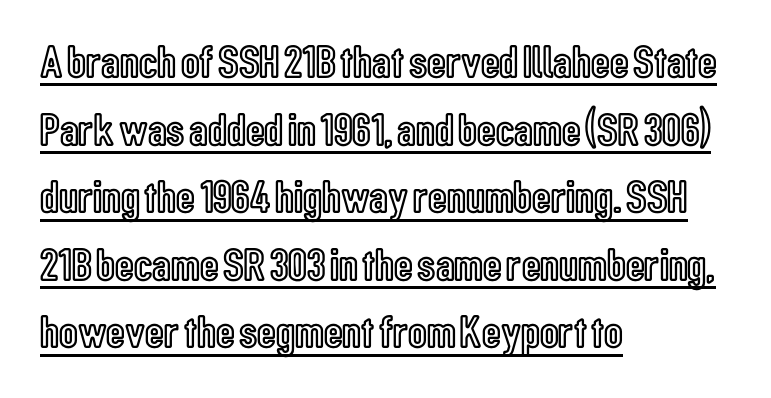
{"italic": "no", "width": "condensed", "x_height": "medium", "monospaced": "no", "underline": "yes", "align": "left", "line_spacing": "normal", "line_spacing_ratio": 1.47, "letter_spacing": "normal", "letter_spacing_em": 0.0, "glyph_px": 46}
